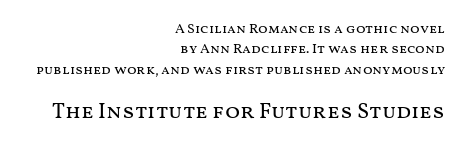
{"italic": "no", "bold": "no", "underline": "no", "align": "right", "line_spacing": "normal", "line_spacing_ratio": 1.45, "letter_spacing": "normal", "letter_spacing_em": 0.0, "larger_block": "second", "size_ratio": 1.57, "glyph_px": 22}
